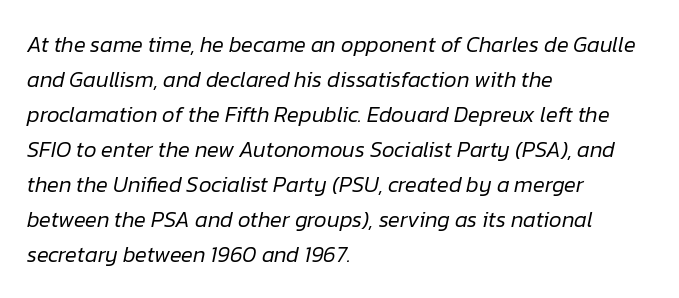
Does the leading feel generous? No, just average. The horizontal fit of the characters is conventional and even. Layout note: lines flush left. An italicized treatment has been applied to the whole sample. The weight tops out at a normal text grade.
